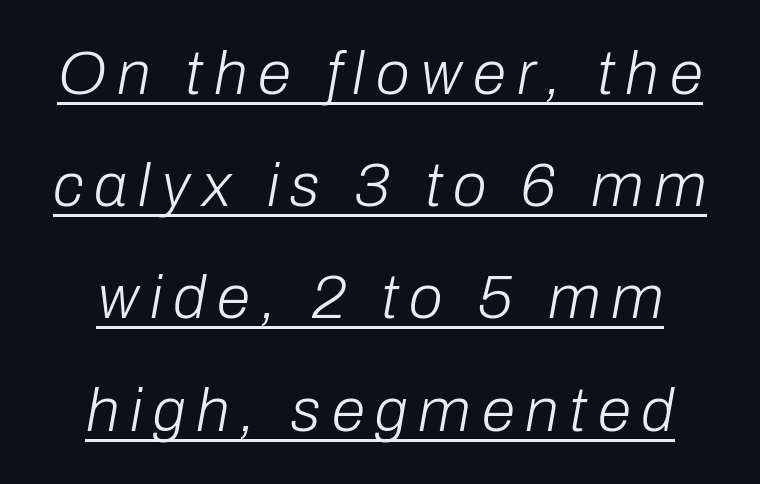
The rendered words wear a rule along their underside. Is the type slanted? Yes — the strokes lean at a clear angle. Proportional: the letters do not fall into vertical columns. The strokes are not fattened; the text isn't bold.
